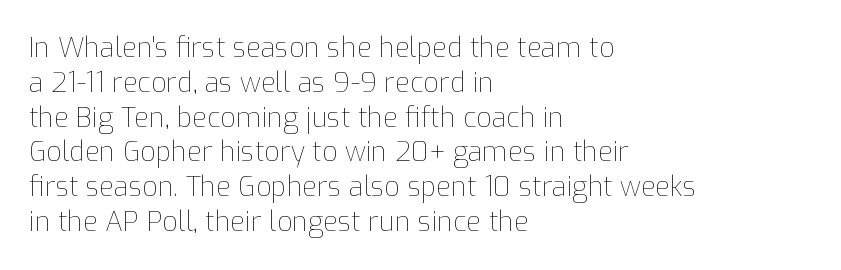
{"italic": "no", "bold": "no", "underline": "no", "align": "left", "line_spacing": "normal", "line_spacing_ratio": 1.29, "letter_spacing": "normal", "letter_spacing_em": 0.0, "glyph_px": 27}
